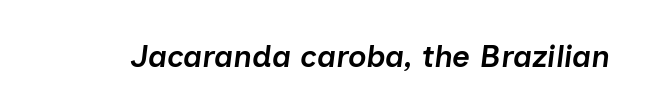
Each letter keeps its own natural width here, so spacing adapts to shape. Tracking value appears to be zero — textbook default spacing. Stems and bowls a touch heavier than normal — semibold. Italic: yes, the glyphs are oblique. The area under the type is left untouched.
